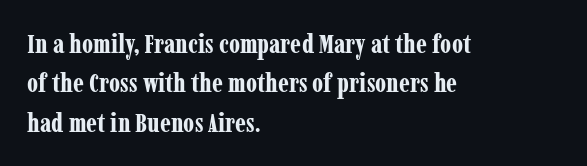
The line texture is even and compact thanks to regular tracking. Notice how the passage keeps a crisp vertical edge on the left only. Rendered with straight, roman letterforms. A bare baseline throughout the passage. One glance says typical: line gaps are just what's usual.
